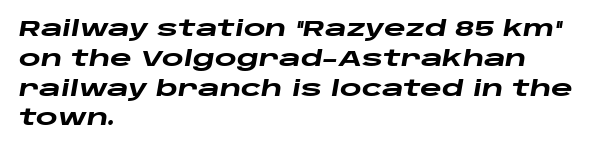
Descenders are the only things crossing below the line. Honestly, the letter spacing is just normal — you wouldn't notice it. One-word summary of the alignment: left. The designer left line spacing at the default. Chunky letters — that's bold for sure.
